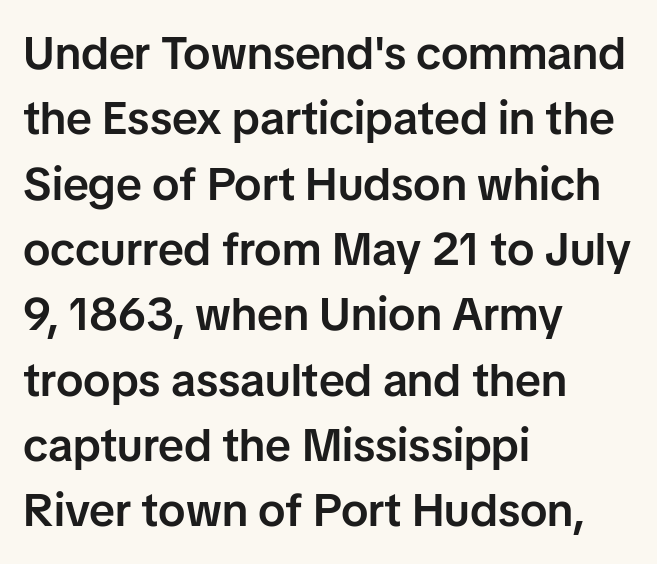
{"serif": "no", "italic": "no", "bold": "semi", "weight": "semibold", "width": "normal", "stroke_contrast": "low", "x_height": "medium", "monospaced": "no", "underline": "no", "align": "left", "line_spacing": "normal", "line_spacing_ratio": 1.42, "letter_spacing": "normal", "letter_spacing_em": 0.0, "glyph_px": 46}
